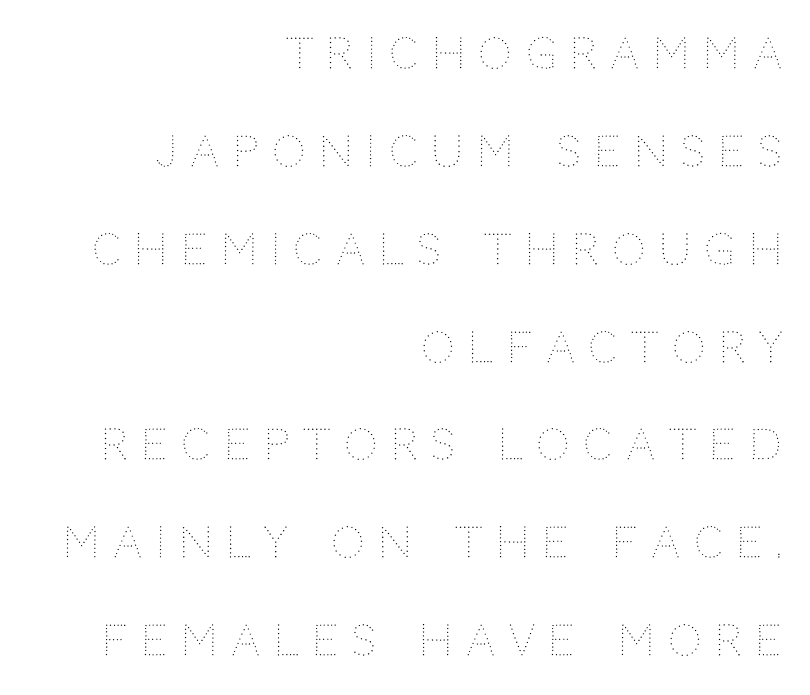
Which margin do the lines hug? The right one — the left edge is uneven. Decoration check: the copy has no underline. These lines have a slow, spaced-out rhythm from letter to letter. One glance says open: line gaps are wider than usual. It's the straight-up-and-down kind of type. No letter is thick-stroked: the sample isn't bold.
